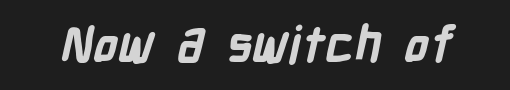
Q: Is the text bold? A: Yes.
Q: Is the typeface a serif or a sans-serif typeface? A: Sans-serif.
Q: Is the text underlined? A: No.
Q: Is the spacing between letters normal or unusually wide? A: Normal.
Q: Width (condensed, normal, or wide)? A: Condensed.
Q: Stroke contrast? A: Low.
Q: x-height? A: Medium.
Q: Monospaced? A: No.
